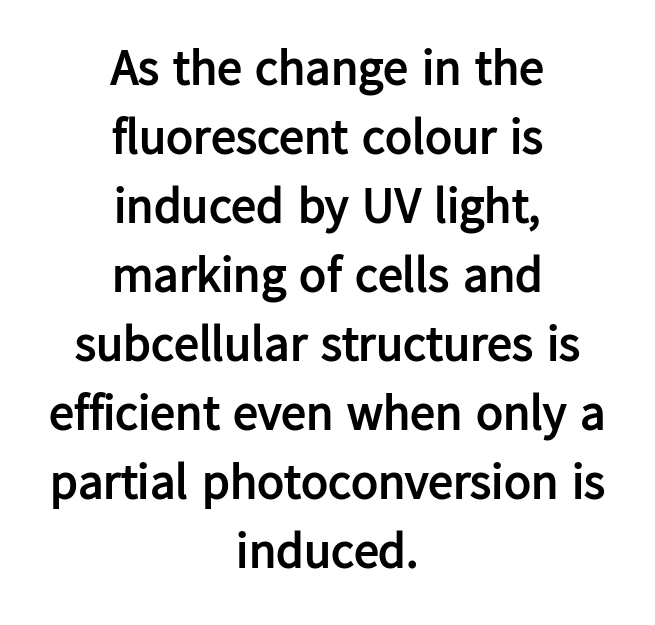
{"serif": "no", "italic": "no", "bold": "yes", "weight": "semibold", "width": "normal", "stroke_contrast": "low", "x_height": "medium", "monospaced": "no", "underline": "no", "align": "center", "line_spacing": "normal", "line_spacing_ratio": 1.38, "letter_spacing": "normal", "letter_spacing_em": 0.0, "glyph_px": 50}
